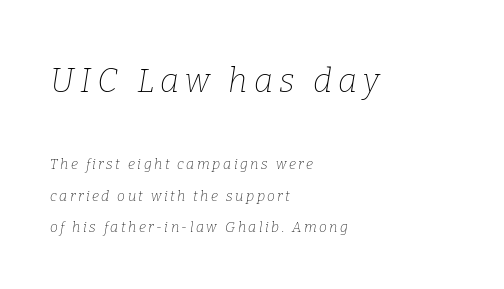
Q: Is the text bold? A: No.
Q: Is the text italic (slanted)? A: Yes, it leans right by about 9 degrees.
Q: Is the typeface a serif or a sans-serif typeface? A: Serif.
Q: Is the text underlined? A: No.
Q: How is the paragraph aligned? A: Left-aligned.
Q: Is the spacing between lines tight, normal or loose? A: Loose.
Q: Which block of text is set in a larger size, the first (top) or the second (bottom)? A: The first (top) one.
Q: Width (condensed, normal, or wide)? A: Normal.
Q: Stroke contrast? A: Low.
Q: x-height? A: Medium.
Q: Monospaced? A: No.
